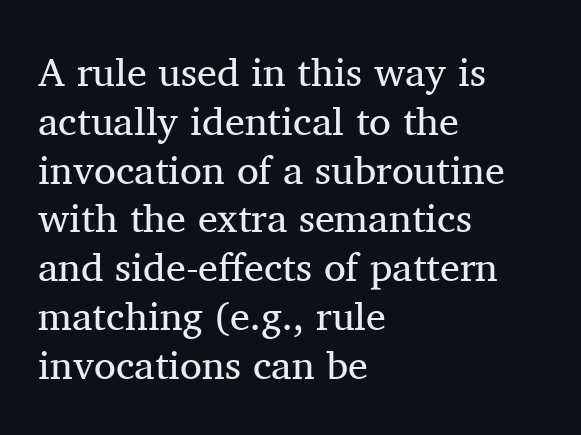
{"serif": "yes", "italic": "no", "bold": "no", "weight": "regular", "width": "normal", "stroke_contrast": "medium", "x_height": "medium", "monospaced": "no", "underline": "no", "align": "left", "line_spacing_ratio": 1.22, "letter_spacing": "normal", "letter_spacing_em": 0.0, "glyph_px": 40}
